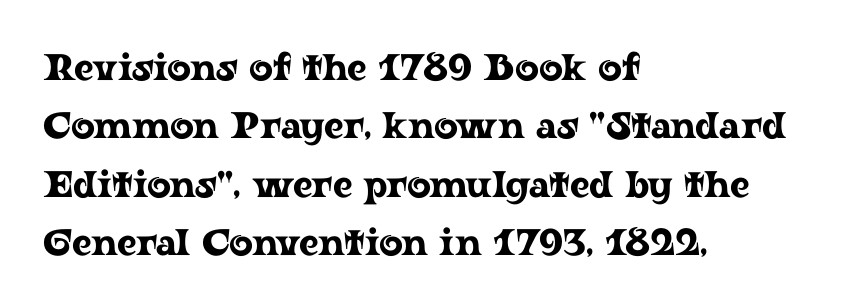
Reading down the column, the eye jumps a familiar distance to each next line. This rendering employs a face with finishing strokes, i.e., a serif. Teacher's note: observe the even left margin — that is flush-left alignment. Inter-character spacing is left at the font's built-in metrics.
